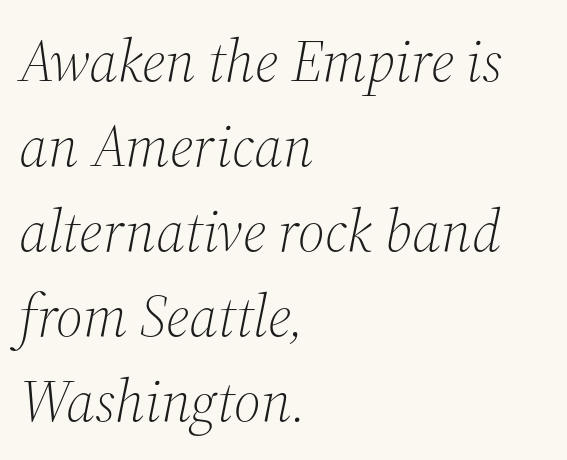
Does the leading feel generous? No, just average. Classification — serif. No heavy texture on the line: the type isn't bold. The string is rendered with underlining switched off.
